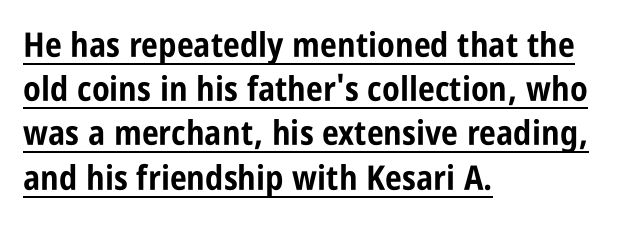
Students, note that the glyphs here touch the page at normal intervals. Do the characters align in a grid? No, the font is proportional. Line spacing here is normal. Typeset ragged right — the left edge is the straight one.
